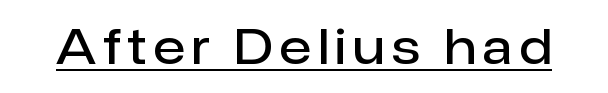
Q: Is the text bold? A: Semi-bold.
Q: Is the text italic (slanted)? A: No, it is upright.
Q: Is the typeface a serif or a sans-serif typeface? A: Sans-serif.
Q: Is the text underlined? A: Yes.
Q: Width (condensed, normal, or wide)? A: Normal.
Q: Stroke contrast? A: Low.
Q: x-height? A: Medium.
Q: Monospaced? A: No.
